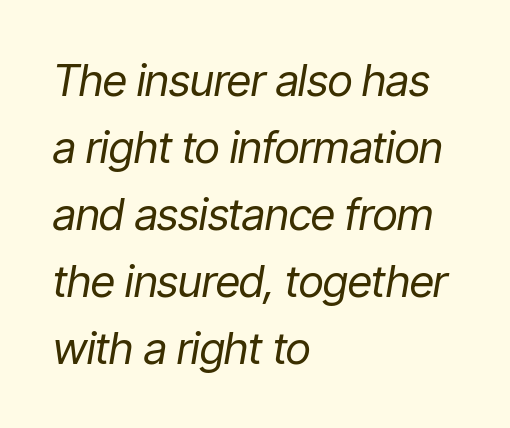
Q: Is the text bold? A: No.
Q: Is the text italic (slanted)? A: Yes, it leans right by about 9 degrees.
Q: Is the text underlined? A: No.
Q: How is the paragraph aligned? A: Left-aligned.
Q: Is the spacing between letters normal or unusually wide? A: Normal.
Q: Is the spacing between lines tight, normal or loose? A: Normal.
Q: Width (condensed, normal, or wide)? A: Condensed.
Q: Stroke contrast? A: Low.
Q: x-height? A: Medium.
Q: Monospaced? A: No.
